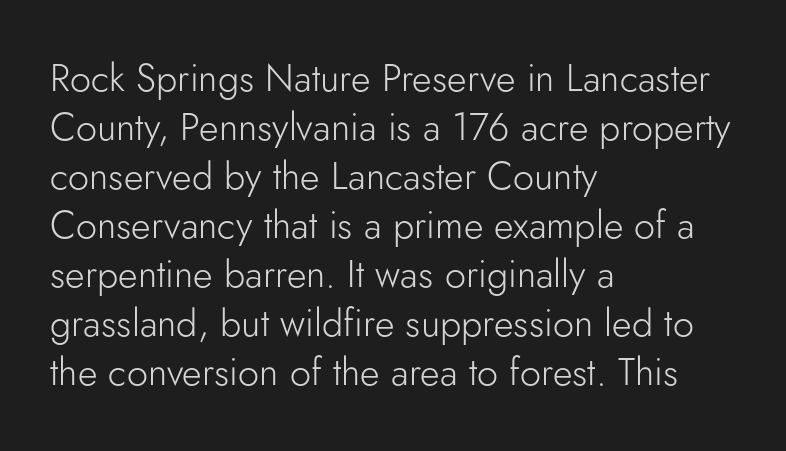
{"serif": "no", "italic": "no", "bold": "no", "weight": "light", "width": "normal", "stroke_contrast": "low", "x_height": "small", "monospaced": "no", "underline": "no", "align": "left", "line_spacing": "normal", "line_spacing_ratio": 1.29, "letter_spacing": "normal", "letter_spacing_em": 0.0, "glyph_px": 38}
